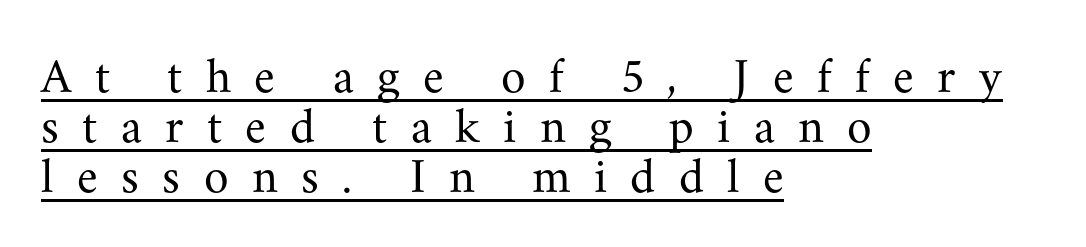
Glyph-to-glyph distance is far greater than everyday printed text. The typography opts for an upright posture over an oblique one. What kind of face is this? One with serifs. A typesetter would call this leading minimal, almost set solid.
